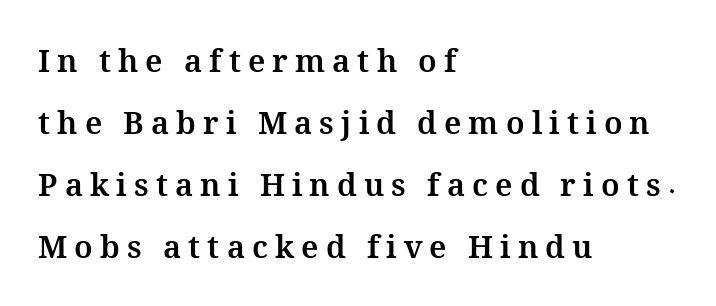
Q: Is the text bold? A: Yes.
Q: Is the text italic (slanted)? A: No, it is upright.
Q: Is the text underlined? A: No.
Q: How is the paragraph aligned? A: Left-aligned.
Q: Is the spacing between letters normal or unusually wide? A: Unusually wide.
Q: Is the spacing between lines tight, normal or loose? A: Loose.
Q: Width (condensed, normal, or wide)? A: Normal.
Q: Stroke contrast? A: Medium.
Q: x-height? A: Medium.
Q: Monospaced? A: No.
